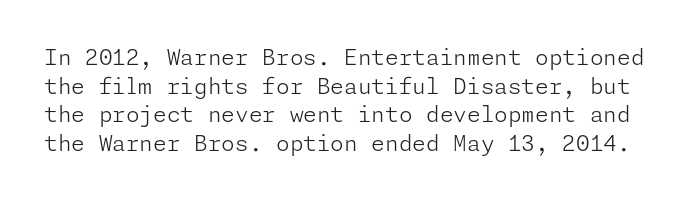
The image shows 22 px text type, upright; set normal line spacing (1.3x), normal letter spacing, not underlined.
